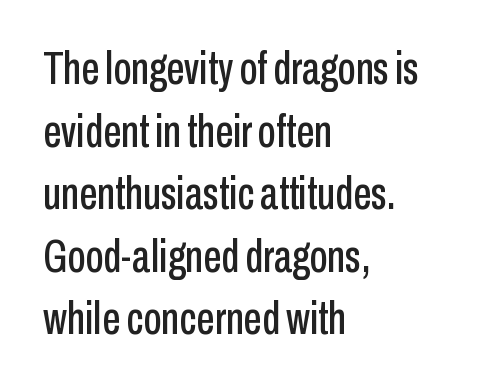
Is this a fixed-width face? No — the glyphs have proportional, varying widths. The gap between lines stays unmarked. The line texture is even and compact thanks to regular tracking. Classification — sans serif. Does the lettering tilt? It doesn't — this is upright. The rendering uses a moderate line-height, typical for paragraphs.
